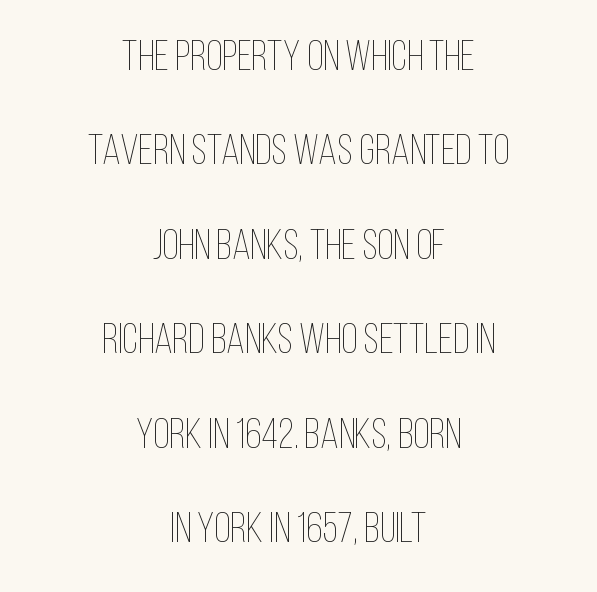
Is this a fixed-width face? No — the glyphs have proportional, varying widths. The glyphs are unaccompanied by any horizontal stroke below them. Characters remain perfectly vertical along every line. The weight tops out at a normal text grade. Is the block centered? Yes — each line is placed symmetrically about the middle. Airy leading.
